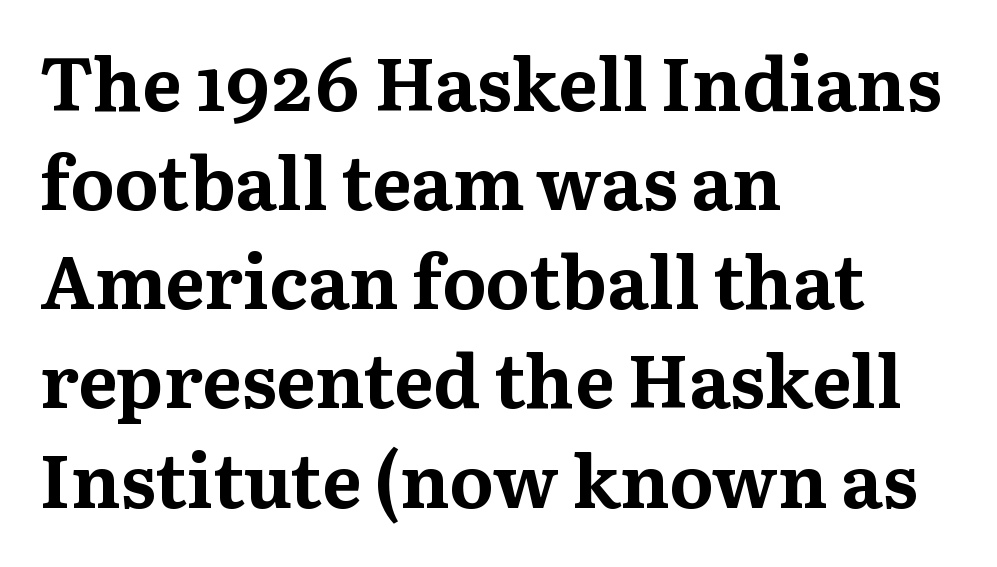
Q: Is the text bold? A: Yes.
Q: Is the text italic (slanted)? A: No, it is upright.
Q: Is the typeface a serif or a sans-serif typeface? A: Serif.
Q: Is the text underlined? A: No.
Q: How is the paragraph aligned? A: Left-aligned.
Q: Is the spacing between letters normal or unusually wide? A: Normal.
Q: Is the spacing between lines tight, normal or loose? A: Normal.
Q: Width (condensed, normal, or wide)? A: Normal.
Q: Stroke contrast? A: Medium.
Q: x-height? A: Medium.
Q: Monospaced? A: No.
